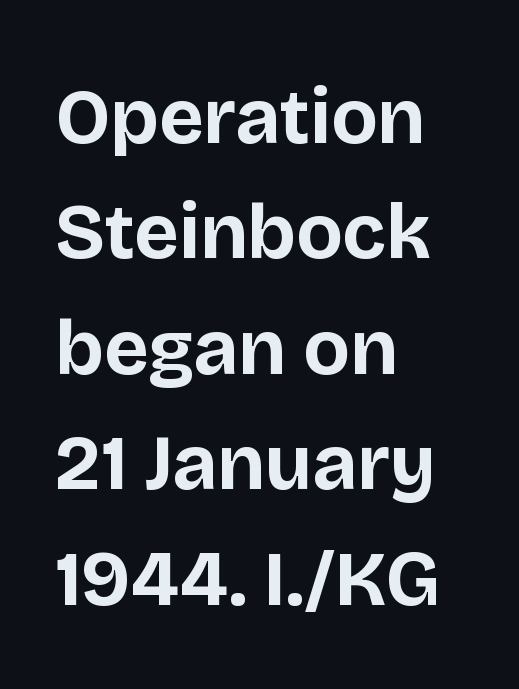
Letter spacing: default. Each new line begins a customary step beneath the previous one. Think of a printed novel: that variable character pitch is what you see here. This sample uses a sans-serif face. Where is the straight margin? On the left. A full-strength bold gives these letters their thick strokes.
